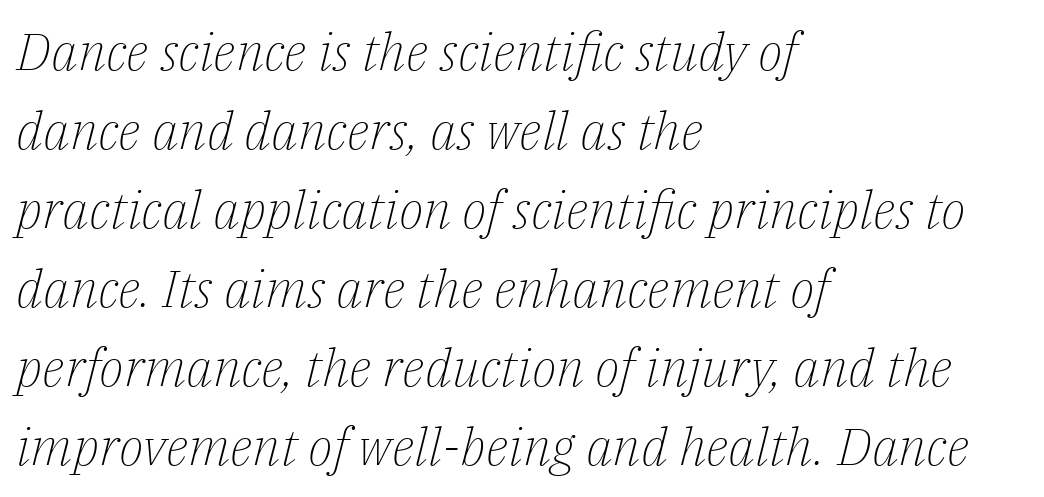
{"serif": "yes", "italic": "yes", "lean": "right", "slant_degrees": 14, "bold": "no", "weight": "light", "width": "normal", "stroke_contrast": "low", "x_height": "medium", "monospaced": "no", "underline": "no", "align": "left", "line_spacing": "normal", "line_spacing_ratio": 1.52, "letter_spacing": "normal", "letter_spacing_em": 0.0, "glyph_px": 52}
